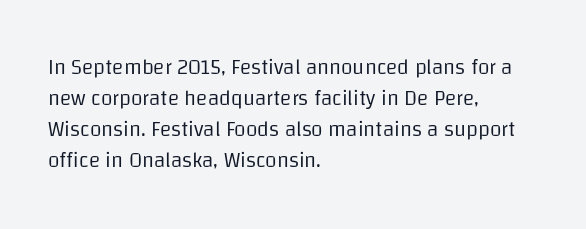
The image shows 21 px text type, upright; set left-aligned, normal line spacing (1.48x), normal letter spacing, not underlined.
